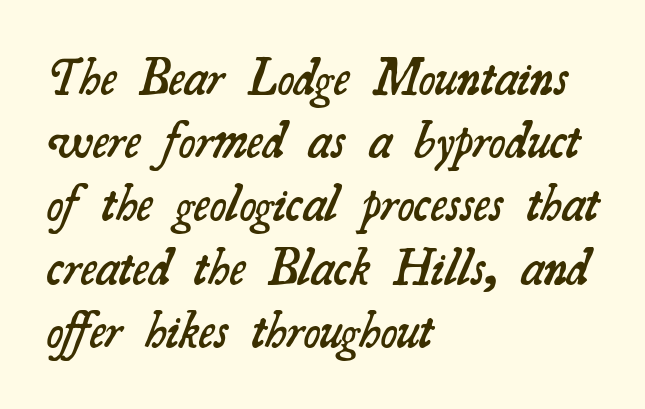
{"serif": "yes", "bold": "semi", "weight": "semibold", "width": "normal", "stroke_contrast": "medium", "x_height": "small", "monospaced": "no", "underline": "no", "align": "left", "line_spacing_ratio": 1.24, "letter_spacing": "normal", "letter_spacing_em": 0.0, "glyph_px": 51}
